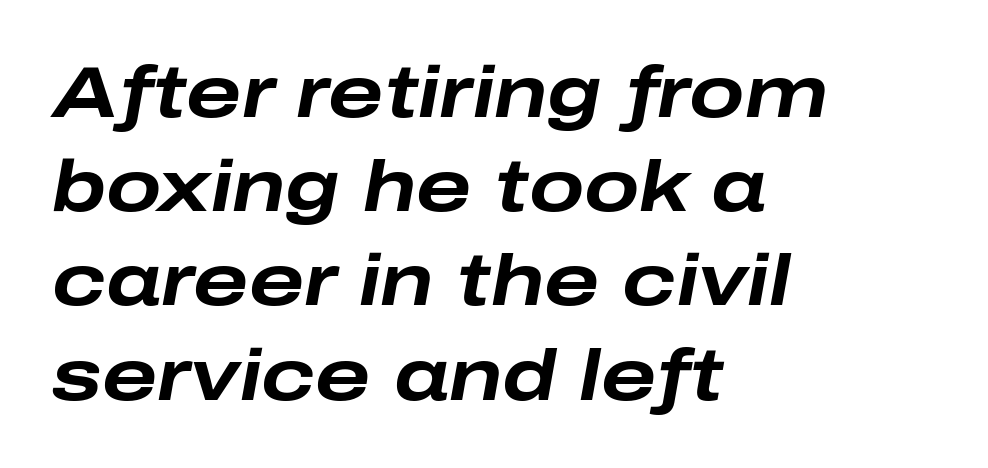
Q: Is the text bold? A: Yes.
Q: Is the text italic (slanted)? A: Yes, it leans right by about 10 degrees.
Q: Is the text underlined? A: No.
Q: How is the paragraph aligned? A: Left-aligned.
Q: Is the spacing between letters normal or unusually wide? A: Normal.
Q: Is the spacing between lines tight, normal or loose? A: Normal.
Q: Width (condensed, normal, or wide)? A: Wide.
Q: Stroke contrast? A: Low.
Q: x-height? A: Medium.
Q: Monospaced? A: No.
